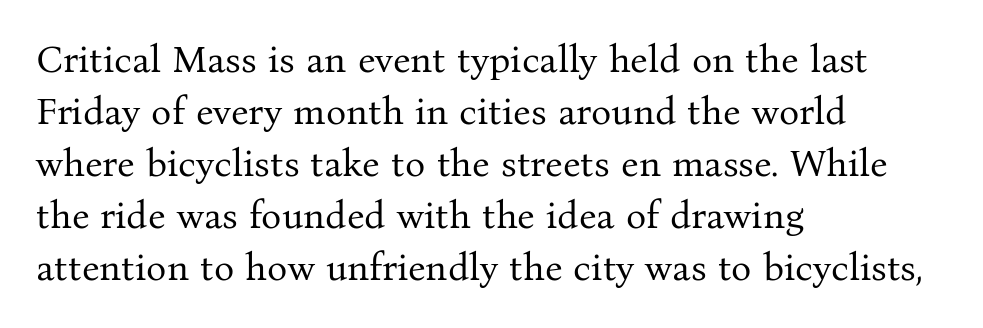
The image shows 38 px regular-weight serif type, upright; set left-aligned, normal line spacing (1.37x), normal letter spacing, not underlined; medium stroke contrast and a medium x-height.
